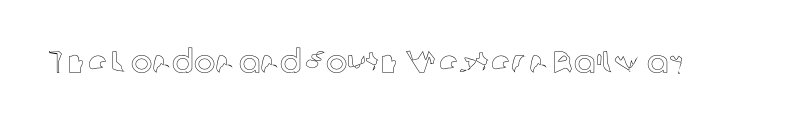
{"italic": "no", "width": "normal", "x_height": "medium", "monospaced": "no", "underline": "no", "letter_spacing": "normal", "letter_spacing_em": 0.0, "glyph_px": 32}
